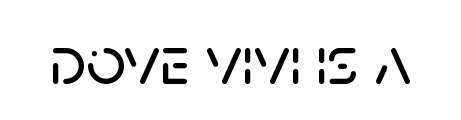
The image shows 69 px sans-serif type, upright; set normal letter spacing, not underlined; low stroke contrast and a large x-height.
